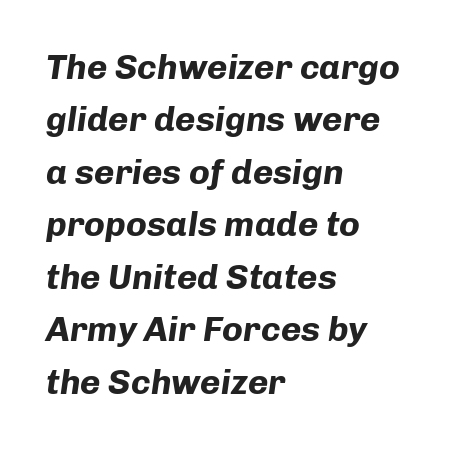
The image shows 35 px bold type, italic (leaning right); set left-aligned, normal line spacing (1.5x), normal letter spacing, not underlined; low stroke contrast and a medium x-height.
